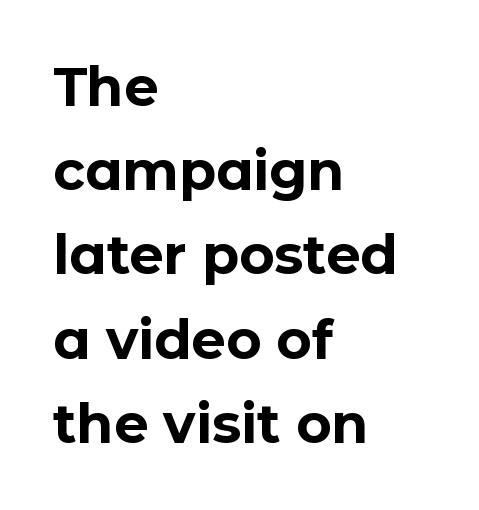
Q: Is the text bold? A: Yes.
Q: Is the text italic (slanted)? A: No, it is upright.
Q: Is the typeface a serif or a sans-serif typeface? A: Sans-serif.
Q: Is the text underlined? A: No.
Q: How is the paragraph aligned? A: Left-aligned.
Q: Is the spacing between letters normal or unusually wide? A: Normal.
Q: Is the spacing between lines tight, normal or loose? A: Normal.
Q: Width (condensed, normal, or wide)? A: Normal.
Q: Stroke contrast? A: Low.
Q: x-height? A: Medium.
Q: Monospaced? A: No.
